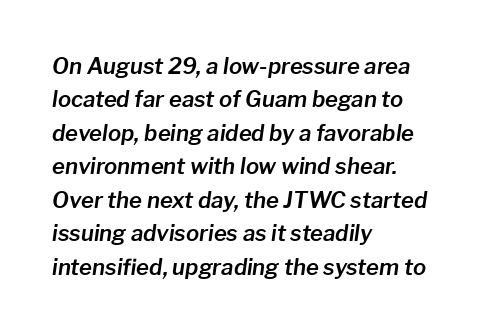
{"italic": "yes", "lean": "right", "slant_degrees": 8, "underline": "no", "align": "left", "line_spacing": "normal", "line_spacing_ratio": 1.52, "letter_spacing": "normal", "letter_spacing_em": 0.0, "glyph_px": 22}
